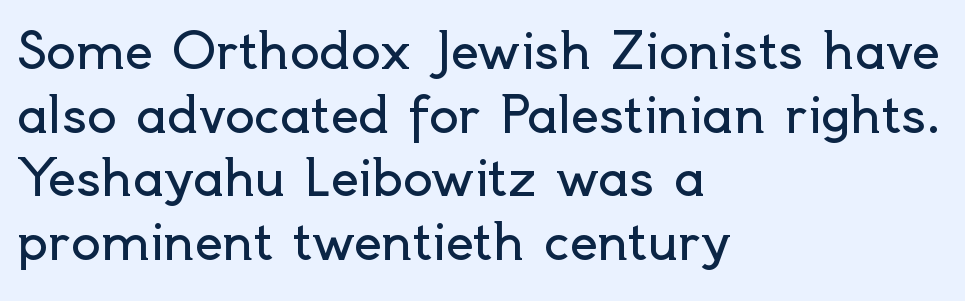
The specimen omits any rule beneath the text block's lines. In terms of leading, this rendering sits right in the middle. Looks like regular typesetting: each glyph gets only the width it needs. Nothing heavy about these letters — not bold at all. Designer's note — italics off, roman on.
